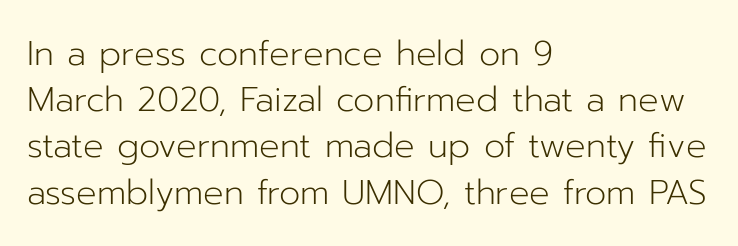
The image shows 34 px light sans-serif type, upright; set left-aligned, normal line spacing (1.36x), normal letter spacing, not underlined; low stroke contrast and a medium x-height.
